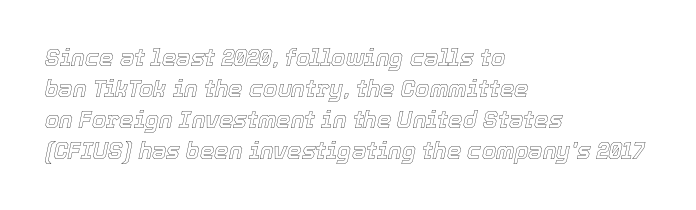
The image shows 23 px text type, italic (leaning right); set left-aligned, normal line spacing (1.35x), normal letter spacing, not underlined.
